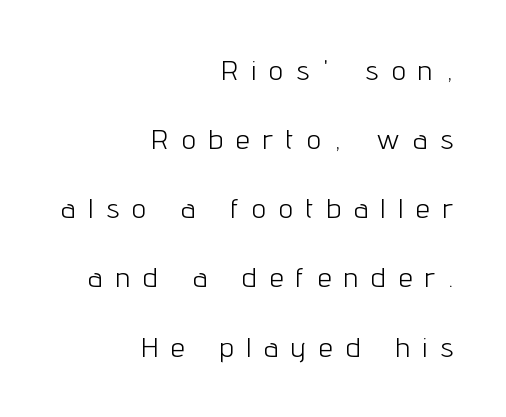
Q: Is the text bold? A: No.
Q: Is the text italic (slanted)? A: No, it is upright.
Q: Is the typeface a serif or a sans-serif typeface? A: Sans-serif.
Q: Is the text underlined? A: No.
Q: How is the paragraph aligned? A: Right-aligned.
Q: Is the spacing between letters normal or unusually wide? A: Unusually wide.
Q: Is the spacing between lines tight, normal or loose? A: Loose.
Q: Width (condensed, normal, or wide)? A: Condensed.
Q: Stroke contrast? A: Low.
Q: x-height? A: Medium.
Q: Monospaced? A: No.
